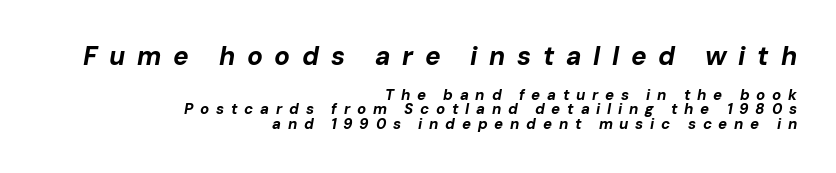
{"italic": "yes", "lean": "right", "slant_degrees": 10, "bold": "yes", "underline": "no", "align": "right", "line_spacing": "tight", "line_spacing_ratio": 0.96, "letter_spacing": "wide", "letter_spacing_em": 0.45, "larger_block": "first", "size_ratio": 1.73, "glyph_px": 26}
